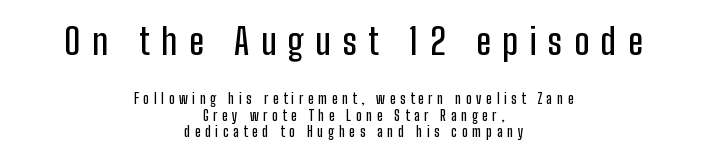
{"serif": "no", "italic": "no", "width": "condensed", "stroke_contrast": "low", "x_height": "medium", "monospaced": "no", "underline": "no", "align": "center", "line_spacing_ratio": 1.18, "letter_spacing": "wide", "letter_spacing_em": 0.32, "larger_block": "first", "size_ratio": 2.57, "glyph_px": 36}
